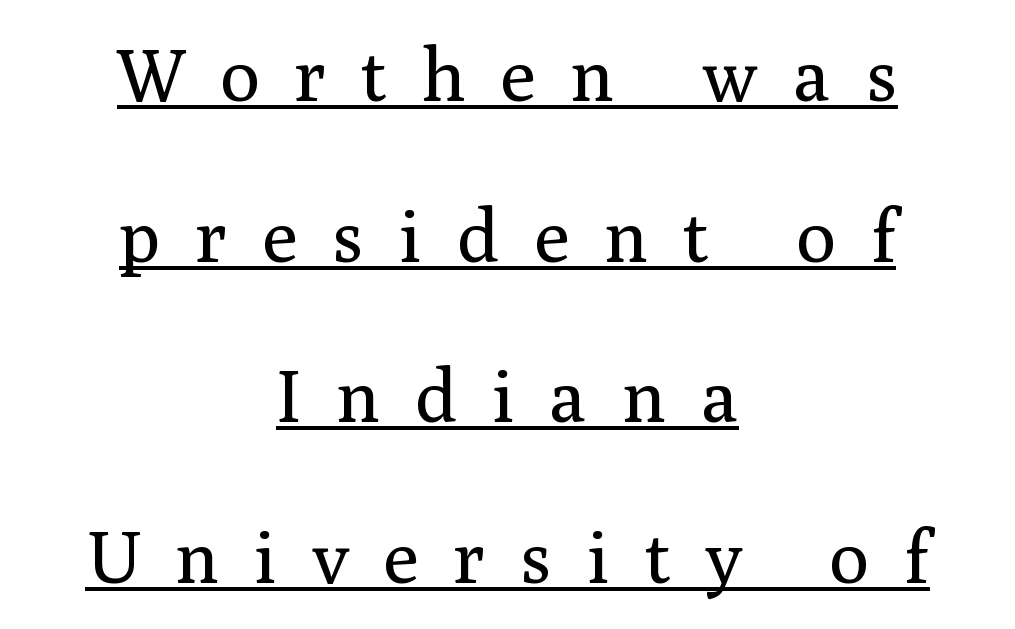
{"serif": "yes", "italic": "no", "bold": "no", "weight": "regular", "width": "normal", "stroke_contrast": "medium", "x_height": "medium", "monospaced": "no", "underline": "yes", "align": "center", "line_spacing": "loose", "line_spacing_ratio": 2.17, "letter_spacing": "wide", "letter_spacing_em": 0.47, "glyph_px": 74}
